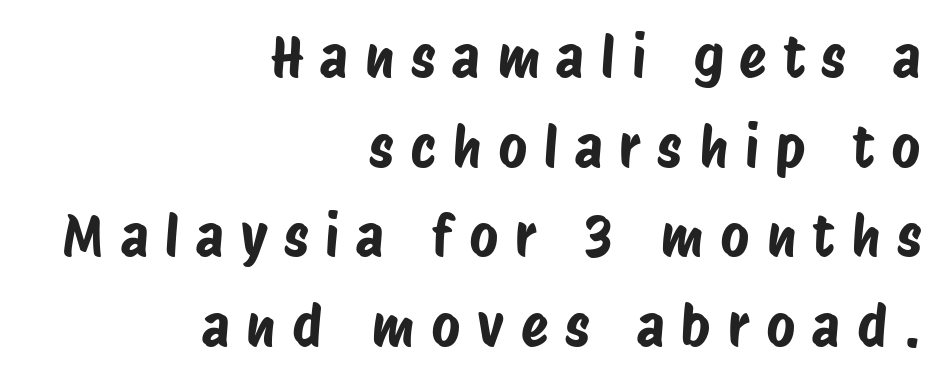
{"serif": "no", "width": "condensed", "stroke_contrast": "low", "x_height": "large", "monospaced": "no", "underline": "no", "align": "right", "line_spacing": "normal", "line_spacing_ratio": 1.6, "letter_spacing": "wide", "letter_spacing_em": 0.3, "glyph_px": 56}
